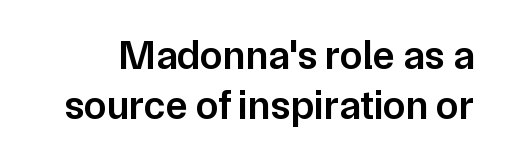
Q: Is the text bold? A: Semi-bold.
Q: Is the text italic (slanted)? A: No, it is upright.
Q: Is the typeface a serif or a sans-serif typeface? A: Sans-serif.
Q: Is the text underlined? A: No.
Q: Is the spacing between letters normal or unusually wide? A: Normal.
Q: Width (condensed, normal, or wide)? A: Normal.
Q: Stroke contrast? A: Low.
Q: x-height? A: Medium.
Q: Monospaced? A: No.
